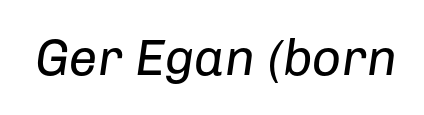
The image shows 51 px regular-weight type, italic (leaning right); set normal letter spacing, not underlined; low stroke contrast and a medium x-height.
